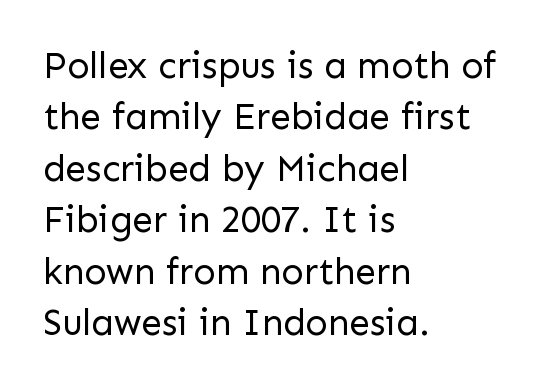
The typeface has the unassuming heft of standard copy or less. The lettering holds an erect, upright posture throughout. A normal amount of white space separates one row of letters from the next. Do the characters align in a grid? No, the font is proportional. Type style note: lacks serifs. The space directly below the letters is spotless.
